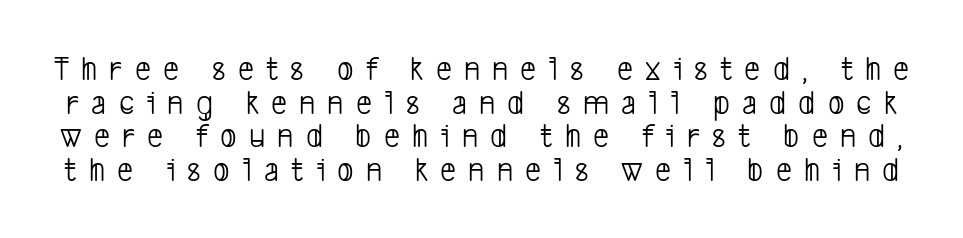
Think of a printed novel: that variable character pitch is what you see here. Vertical stems look standard width or narrower in stroke. Characters follow at a spacing far wider than the type designer built in. Anything drawn beneath the words? Only blank space. Examine the stroke ends and you'll find no serifs.
